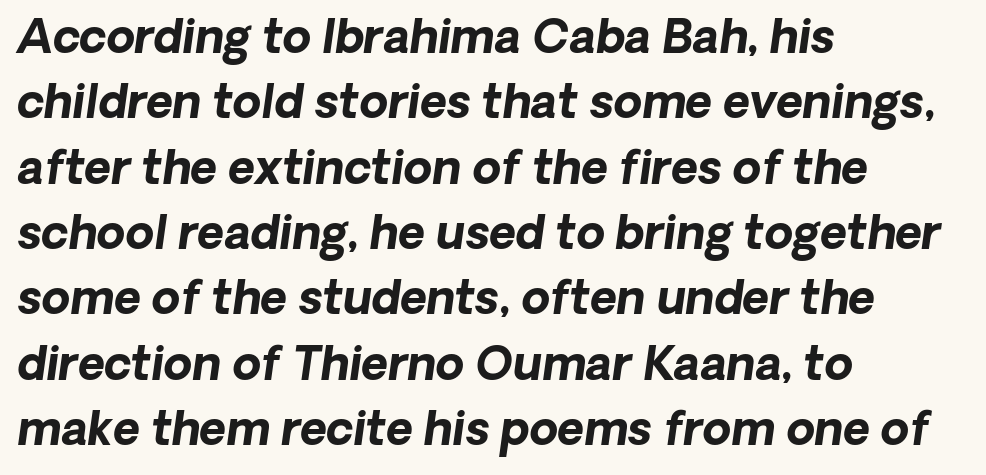
{"serif": "no", "bold": "yes", "weight": "bold", "width": "normal", "stroke_contrast": "low", "x_height": "medium", "monospaced": "no", "underline": "no", "align": "left", "line_spacing": "normal", "line_spacing_ratio": 1.42, "letter_spacing": "normal", "letter_spacing_em": 0.0, "glyph_px": 46}
